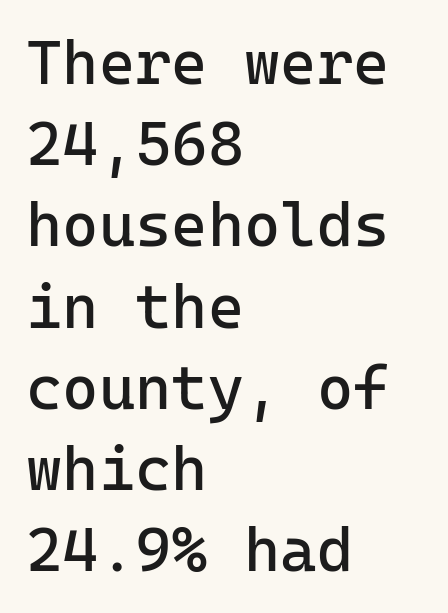
The image shows 62 px regular-weight sans-serif type, upright, monospaced; set left-aligned, normal line spacing (1.31x), normal letter spacing, not underlined; low stroke contrast and a medium x-height.
